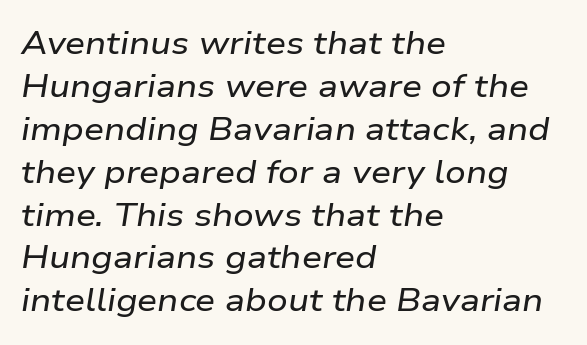
These lines sit exactly where default settings would place them. These lines are rendered in a variable-pitch font. Nothing unusual about the tracking: characters are spaced as the font intends. The foot of each line stays bare and open. The rag falls on the right side of this text block.
